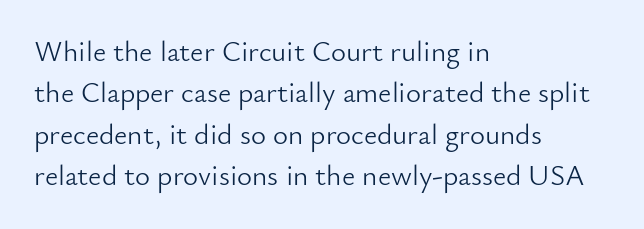
The image shows 29 px light sans-serif type, upright; set left-aligned, normal line spacing (1.43x), normal letter spacing, not underlined; low stroke contrast and a small x-height.
